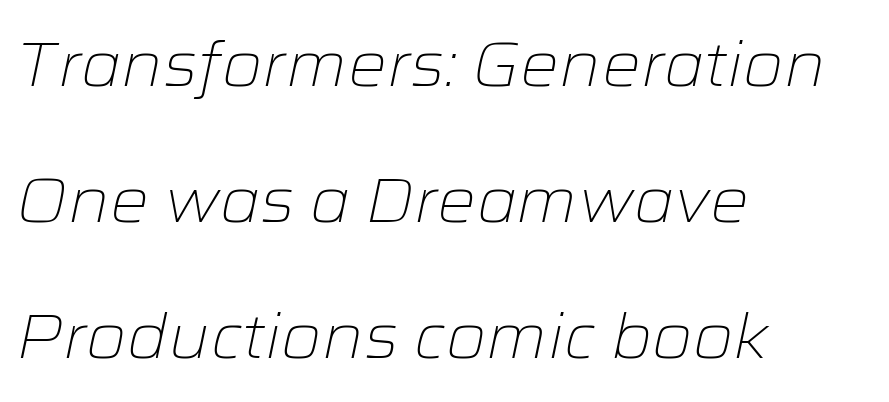
{"italic": "yes", "lean": "right", "slant_degrees": 12, "bold": "no", "weight": "light", "width": "wide", "stroke_contrast": "low", "x_height": "medium", "monospaced": "no", "underline": "no", "align": "left", "line_spacing": "loose", "line_spacing_ratio": 2.23, "letter_spacing": "normal", "letter_spacing_em": 0.0, "glyph_px": 61}
